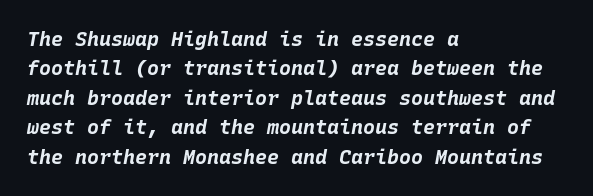
Q: Is the text bold? A: Yes.
Q: Is the text italic (slanted)? A: Yes, it leans right by about 10 degrees.
Q: Is the text underlined? A: No.
Q: How is the paragraph aligned? A: Left-aligned.
Q: Is the spacing between letters normal or unusually wide? A: Normal.
Q: Is the spacing between lines tight, normal or loose? A: Normal.
